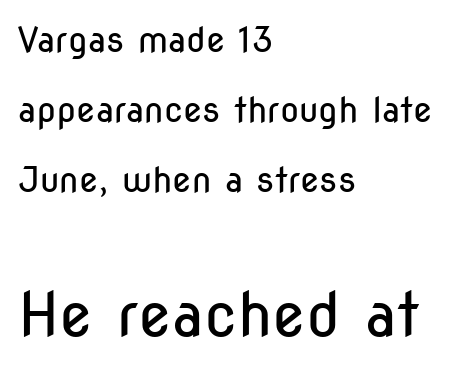
In terms of leading, this rendering errs on the spacious side. Is this a fixed-width face? No — the glyphs have proportional, varying widths. The passage shown is not underscored anywhere. Type style note: lacks serifs. Characters follow at the spacing the type designer built in.
